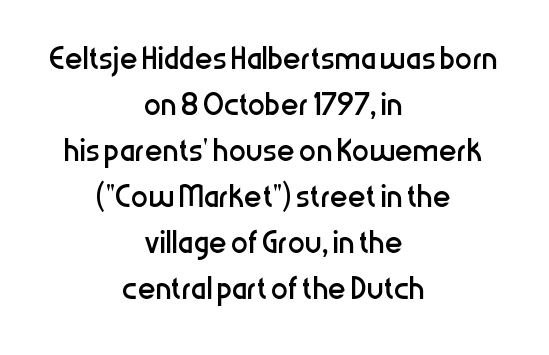
{"serif": "no", "italic": "no", "bold": "no", "weight": "regular", "width": "condensed", "stroke_contrast": "low", "x_height": "medium", "monospaced": "no", "underline": "no", "align": "center", "line_spacing": "tight", "line_spacing_ratio": 1.07, "letter_spacing": "normal", "letter_spacing_em": 0.0, "glyph_px": 43}
